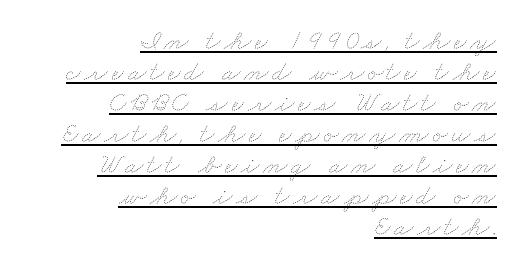
Every word sits above its own underline. The characters are drawn with everyday or finer stroke widths. The lines are quadded right. A typesetter would call this proportional, since set widths differ per character.
